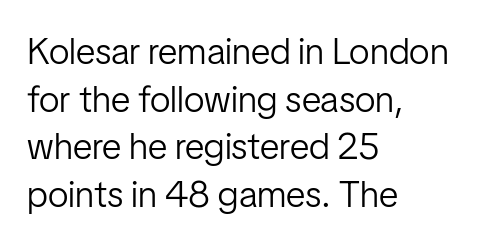
Notice how descenders clear the ascenders below comfortably — that's standard leading. Glyph-to-glyph distance matches everyday printed text. The typography opts for an upright posture over an oblique one. The gap between lines stays unmarked.
